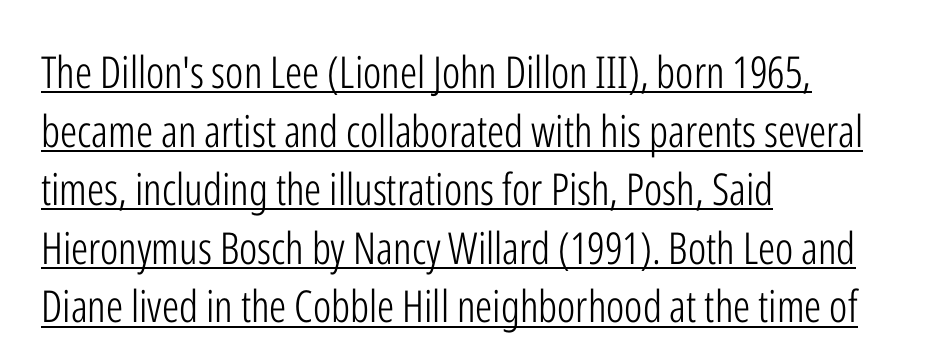
{"serif": "no", "italic": "no", "bold": "no", "weight": "light", "width": "condensed", "stroke_contrast": "low", "x_height": "medium", "monospaced": "no", "underline": "yes", "align": "left", "line_spacing": "normal", "line_spacing_ratio": 1.33, "letter_spacing": "normal", "letter_spacing_em": 0.0, "glyph_px": 44}
